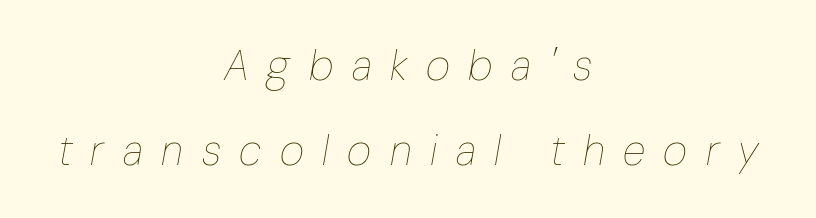
Q: Is the text bold? A: No.
Q: Is the text italic (slanted)? A: Yes, it leans right by about 10 degrees.
Q: Is the text underlined? A: No.
Q: How is the paragraph aligned? A: Centered.
Q: Is the spacing between letters normal or unusually wide? A: Unusually wide.
Q: Is the spacing between lines tight, normal or loose? A: Loose.
Q: Width (condensed, normal, or wide)? A: Condensed.
Q: Stroke contrast? A: Low.
Q: x-height? A: Medium.
Q: Monospaced? A: No.
